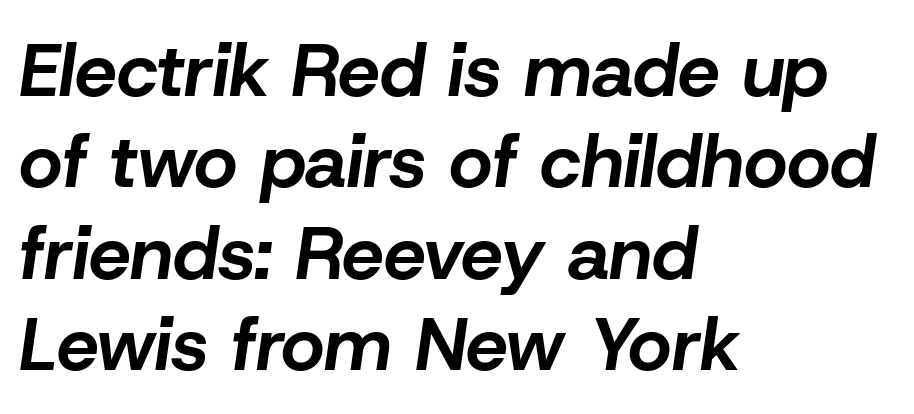
{"italic": "yes", "lean": "right", "slant_degrees": 8, "bold": "yes", "weight": "bold", "width": "normal", "stroke_contrast": "low", "x_height": "medium", "monospaced": "no", "underline": "no", "align": "left", "line_spacing_ratio": 1.22, "letter_spacing": "normal", "letter_spacing_em": 0.0, "glyph_px": 75}
